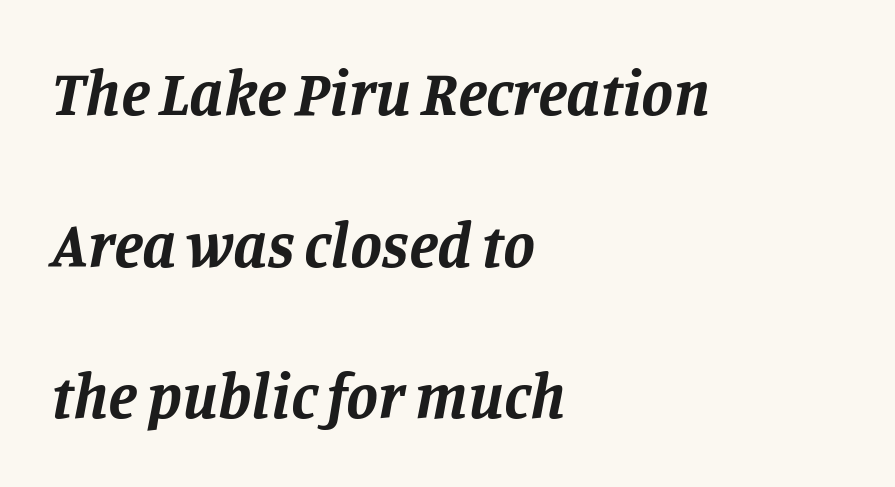
The image shows 64 px bold serif type, italic (leaning right); set left-aligned, loose line spacing (2.37x), normal letter spacing, not underlined; low stroke contrast and a large x-height.
